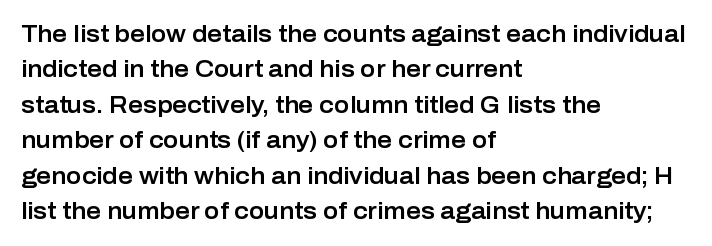
Q: Is the text italic (slanted)? A: No, it is upright.
Q: Is the text underlined? A: No.
Q: How is the paragraph aligned? A: Left-aligned.
Q: Is the spacing between letters normal or unusually wide? A: Normal.
Q: Is the spacing between lines tight, normal or loose? A: Normal.
